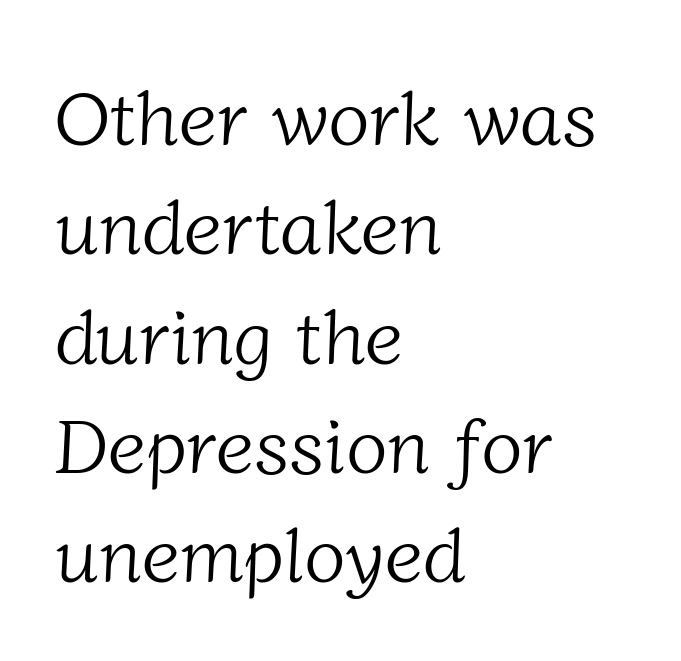
Q: Is the text bold? A: No.
Q: Is the typeface a serif or a sans-serif typeface? A: Serif.
Q: Is the text underlined? A: No.
Q: How is the paragraph aligned? A: Left-aligned.
Q: Is the spacing between letters normal or unusually wide? A: Normal.
Q: Is the spacing between lines tight, normal or loose? A: Normal.
Q: Width (condensed, normal, or wide)? A: Normal.
Q: Stroke contrast? A: Low.
Q: x-height? A: Medium.
Q: Monospaced? A: No.
